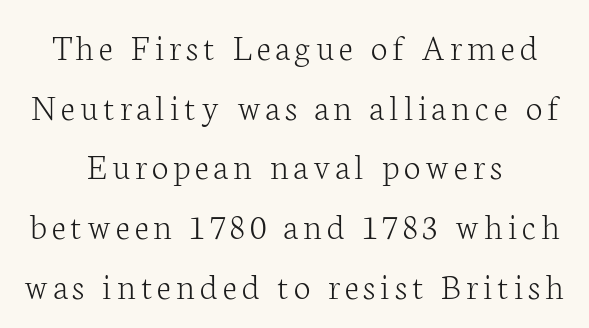
Q: Is the text bold? A: No.
Q: Is the text italic (slanted)? A: No, it is upright.
Q: Is the typeface a serif or a sans-serif typeface? A: Serif.
Q: Is the text underlined? A: No.
Q: How is the paragraph aligned? A: Centered.
Q: Is the spacing between lines tight, normal or loose? A: Normal.
Q: Width (condensed, normal, or wide)? A: Normal.
Q: Stroke contrast? A: Low.
Q: x-height? A: Medium.
Q: Monospaced? A: No.
